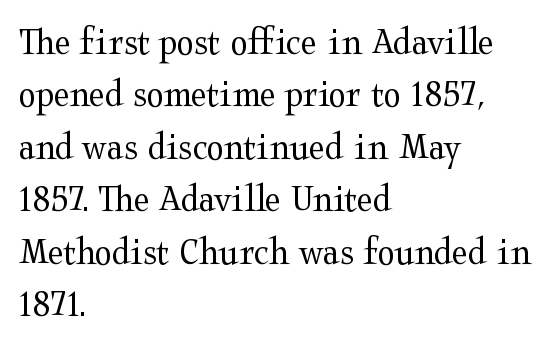
Q: Is the text bold? A: No.
Q: Is the text italic (slanted)? A: No, it is upright.
Q: Is the typeface a serif or a sans-serif typeface? A: Serif.
Q: Is the text underlined? A: No.
Q: How is the paragraph aligned? A: Left-aligned.
Q: Is the spacing between letters normal or unusually wide? A: Normal.
Q: Is the spacing between lines tight, normal or loose? A: Normal.
Q: Width (condensed, normal, or wide)? A: Wide.
Q: Stroke contrast? A: Medium.
Q: x-height? A: Medium.
Q: Monospaced? A: No.
